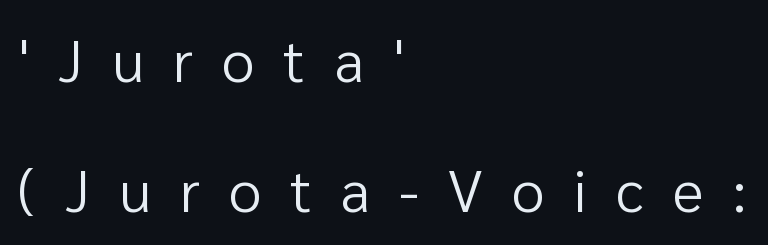
Posture: straight, roman, zero tilt. Typographically, this falls in the sans-serif category. Underlining? Definitely not there. No chunkiness to these letters — they're not bold.
